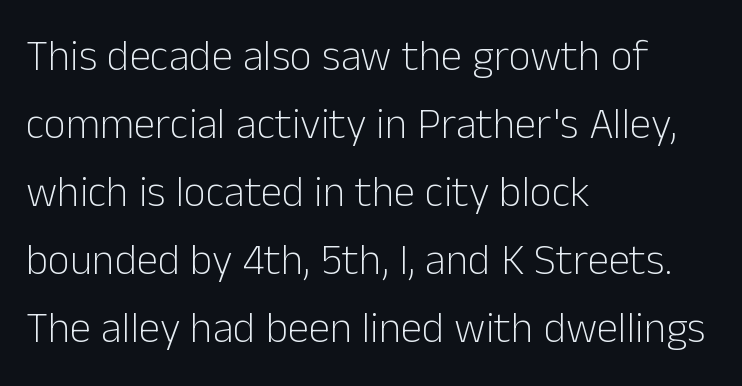
The image shows 43 px light sans-serif type, upright; set left-aligned, normal line spacing (1.58x), normal letter spacing, not underlined; low stroke contrast and a medium x-height.
